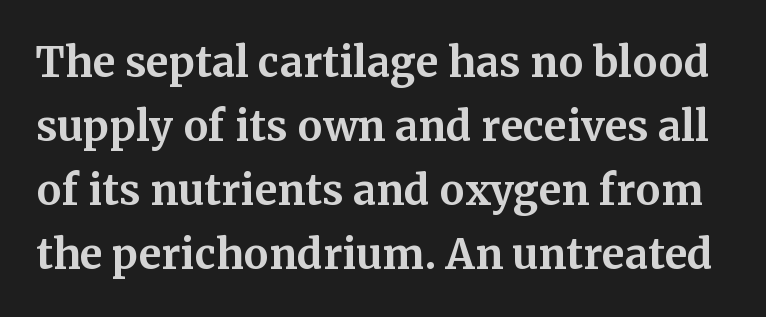
{"serif": "yes", "italic": "no", "bold": "yes", "weight": "bold", "width": "normal", "stroke_contrast": "medium", "x_height": "medium", "monospaced": "no", "underline": "no", "line_spacing": "normal", "line_spacing_ratio": 1.56, "letter_spacing": "normal", "letter_spacing_em": 0.0, "glyph_px": 41}
